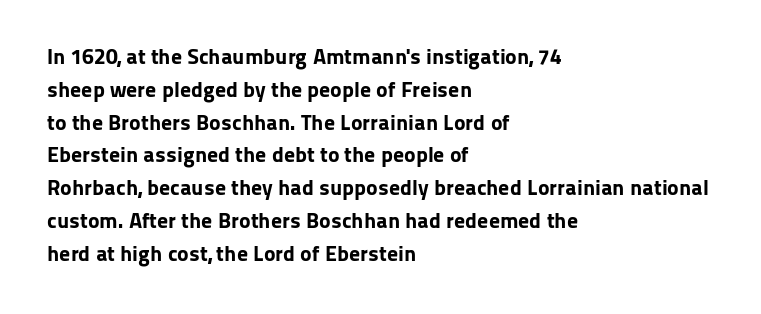
Nobody touched the tracking dial on this one. Alignment: flush left. Tall strokes in this sample are plumb rather than angled. Weight: bold.
